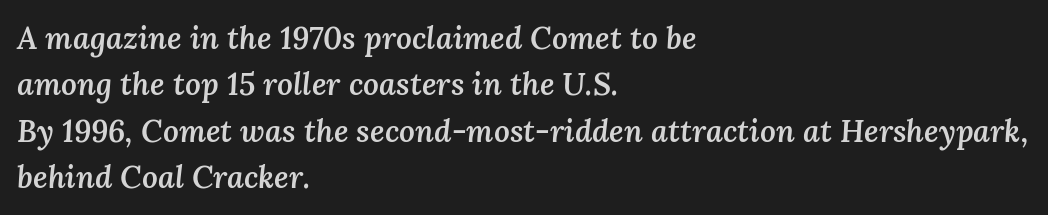
The image shows 31 px semibold type, italic (leaning right); set left-aligned, normal line spacing (1.5x), normal letter spacing, not underlined; medium stroke contrast and a medium x-height.
